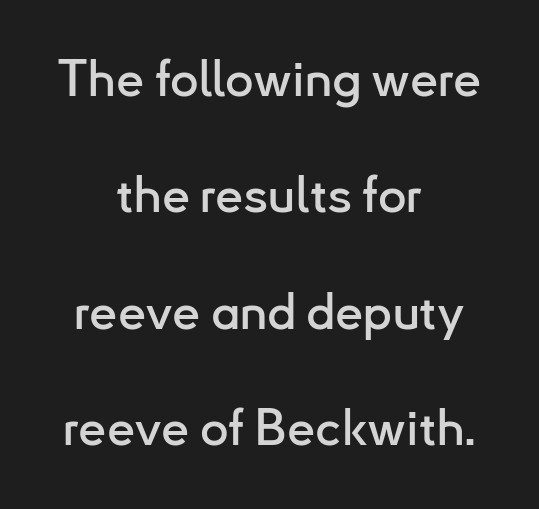
Q: Is the text italic (slanted)? A: No, it is upright.
Q: Is the typeface a serif or a sans-serif typeface? A: Sans-serif.
Q: Is the text underlined? A: No.
Q: How is the paragraph aligned? A: Centered.
Q: Is the spacing between letters normal or unusually wide? A: Normal.
Q: Is the spacing between lines tight, normal or loose? A: Loose.
Q: Width (condensed, normal, or wide)? A: Normal.
Q: Stroke contrast? A: Low.
Q: x-height? A: Small.
Q: Monospaced? A: No.
